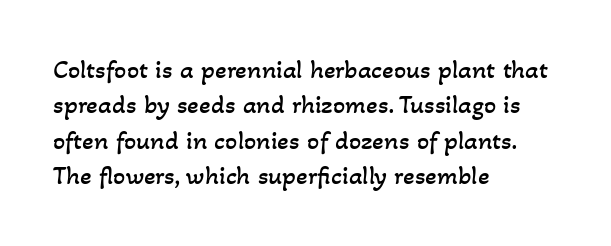
Words float on clear page, feet unadorned. Default kerning and tracking; the words read as compact shapes. Typeset ragged right — the left edge is the straight one. Bold? No — there's no thickening of the strokes. Evenly set lines give the paragraph a standard silhouette.
